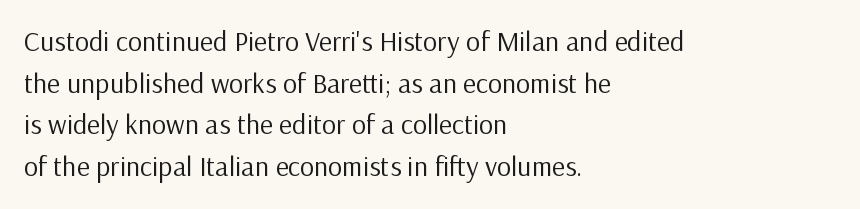
Clear beneath every line of the passage. The rows are spaced the way most documents space them. The tracking reads as untouched default to a designer's eye. The characters are drawn with everyday or finer stroke widths.
